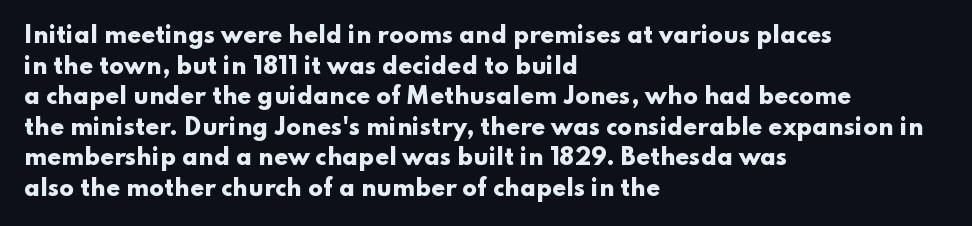
The image shows 22 px bold type, upright; set left-aligned, normal line spacing (1.39x), normal letter spacing, not underlined.
